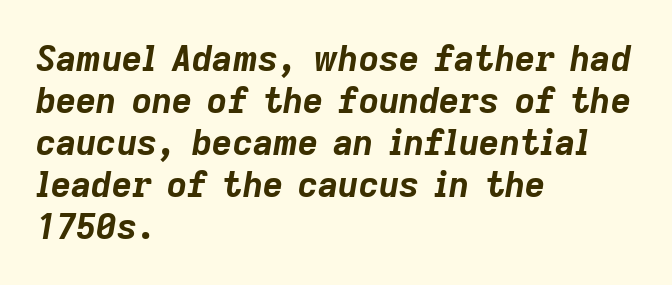
When letters slant like this, we call the style italic. A classic flush-left, rag-right setting is used for this passage. The gaps between neighbouring characters are ordinary and unremarkable. These lines are rendered in a variable-pitch font. Each glyph is drawn with heavy, bold strokes.
